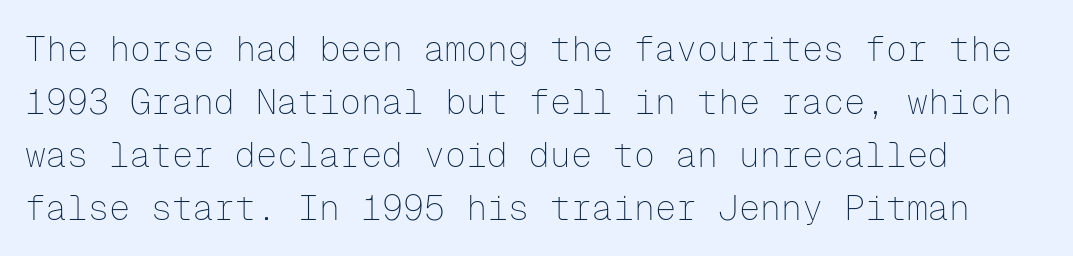
Q: Is the text bold? A: No.
Q: Is the text italic (slanted)? A: No, it is upright.
Q: Is the typeface a serif or a sans-serif typeface? A: Sans-serif.
Q: Is the text underlined? A: No.
Q: Is the spacing between letters normal or unusually wide? A: Normal.
Q: Is the spacing between lines tight, normal or loose? A: Normal.
Q: Width (condensed, normal, or wide)? A: Normal.
Q: Stroke contrast? A: Low.
Q: x-height? A: Medium.
Q: Monospaced? A: Yes.
